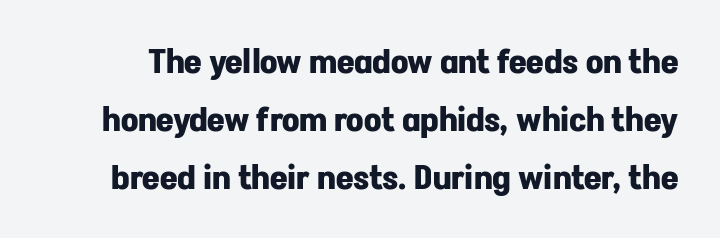
Q: Is the text bold? A: Yes.
Q: Is the text italic (slanted)? A: No, it is upright.
Q: Is the typeface a serif or a sans-serif typeface? A: Sans-serif.
Q: Is the text underlined? A: No.
Q: Is the spacing between letters normal or unusually wide? A: Normal.
Q: Is the spacing between lines tight, normal or loose? A: Normal.
Q: Width (condensed, normal, or wide)? A: Normal.
Q: Stroke contrast? A: Low.
Q: x-height? A: Medium.
Q: Monospaced? A: No.
